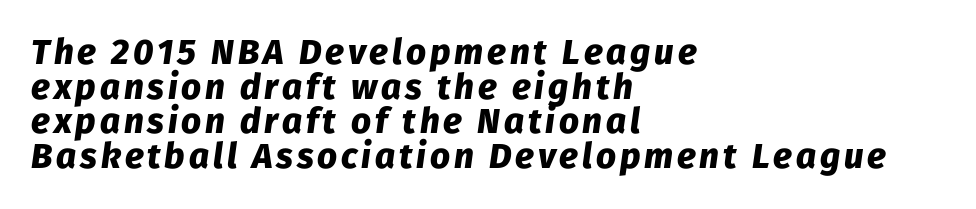
The image shows 35 px heavy type, italic (leaning right); set left-aligned, tight line spacing (0.99x), not underlined; low stroke contrast and a medium x-height.
